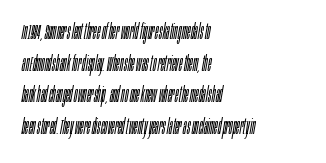
{"italic": "yes", "lean": "right", "slant_degrees": 10, "bold": "no", "underline": "no", "align": "left", "line_spacing": "normal", "line_spacing_ratio": 1.51, "letter_spacing": "normal", "letter_spacing_em": 0.0, "glyph_px": 21}
